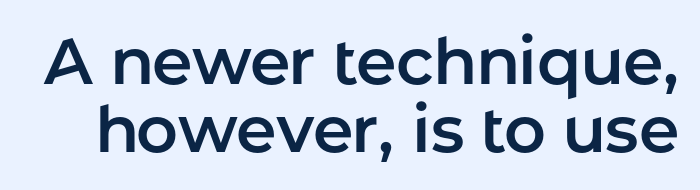
{"serif": "no", "italic": "no", "width": "normal", "stroke_contrast": "low", "x_height": "medium", "monospaced": "no", "underline": "no", "line_spacing": "tight", "line_spacing_ratio": 1.04, "letter_spacing": "normal", "letter_spacing_em": 0.0, "glyph_px": 65}
